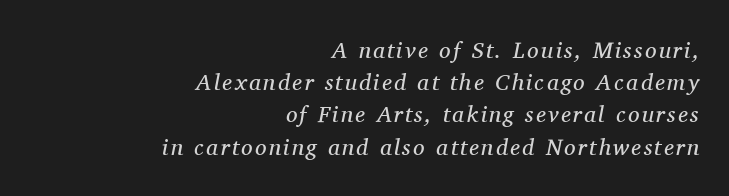
The image shows 23 px text type, italic (leaning right); set right-aligned, normal line spacing (1.4x), not underlined.
